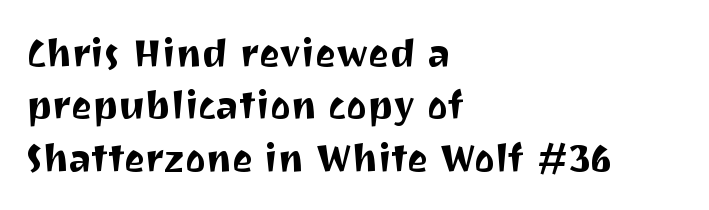
The image shows 39 px sans-serif type, upright; set left-aligned, normal line spacing (1.34x), normal letter spacing, not underlined; medium stroke contrast and a medium x-height.
